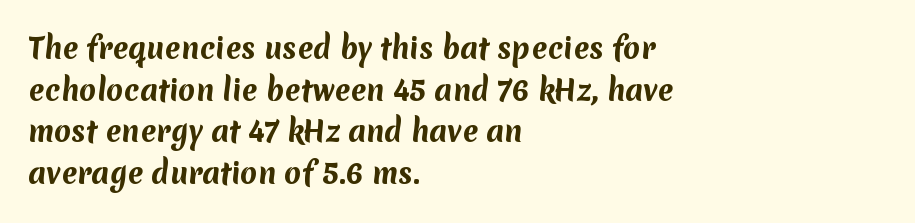
The image shows 28 px bold sans-serif type; set left-aligned, normal line spacing (1.49x), normal letter spacing, not underlined; medium stroke contrast and a medium x-height.
